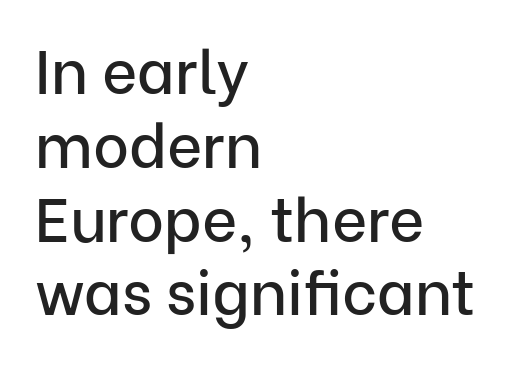
The image shows 61 px sans-serif type, upright; set left-aligned, line spacing 1.21x, normal letter spacing, not underlined; low stroke contrast and a medium x-height.
